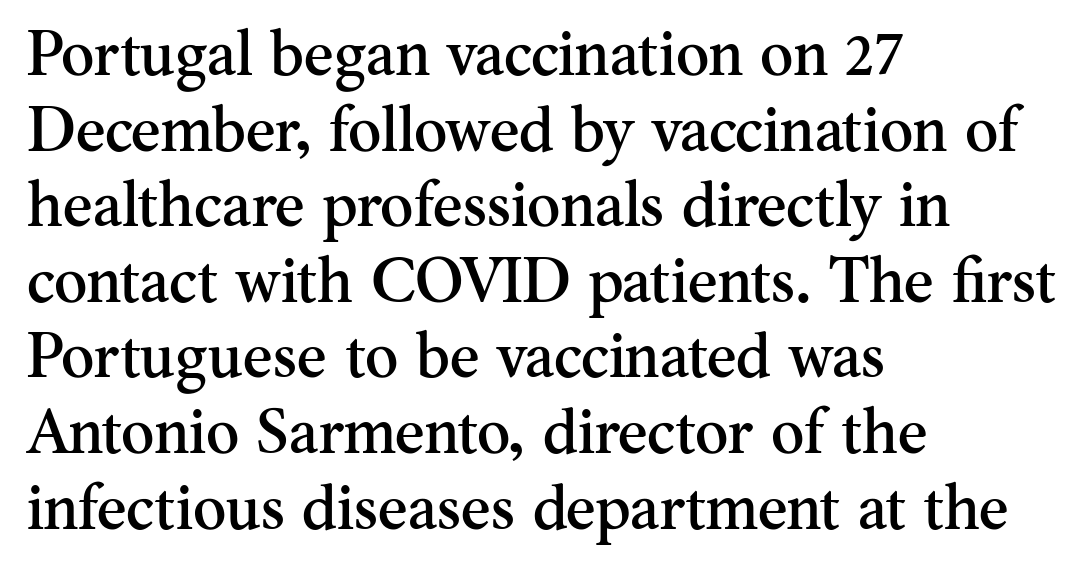
Q: Is the text italic (slanted)? A: No, it is upright.
Q: Is the typeface a serif or a sans-serif typeface? A: Serif.
Q: Is the text underlined? A: No.
Q: How is the paragraph aligned? A: Left-aligned.
Q: Is the spacing between letters normal or unusually wide? A: Normal.
Q: Width (condensed, normal, or wide)? A: Normal.
Q: Stroke contrast? A: Medium.
Q: x-height? A: Small.
Q: Monospaced? A: No.
